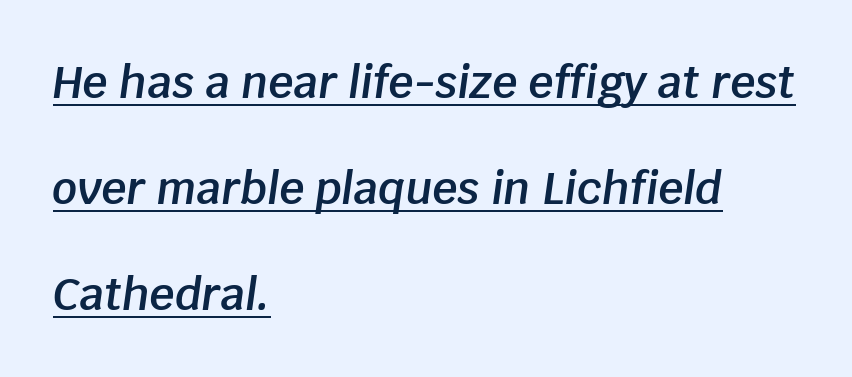
Like a heading marked for emphasis, these lines bear an underscore. Horizontal alignment here is leftward, the default for most running prose. The line-height multiplier appears high, well above default. Default kerning and tracking; the words read as compact shapes. The rendering applies a slant to the glyphs. Look at the stroke-to-counter ratio: somewhat heavy, a semibold.
